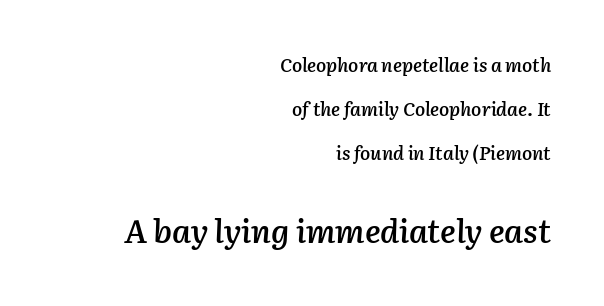
Q: Is the text bold? A: Semi-bold.
Q: Is the text italic (slanted)? A: Yes, it leans right by about 3 degrees.
Q: Is the text underlined? A: No.
Q: How is the paragraph aligned? A: Right-aligned.
Q: Is the spacing between letters normal or unusually wide? A: Normal.
Q: Is the spacing between lines tight, normal or loose? A: Loose.
Q: Which block of text is set in a larger size, the first (top) or the second (bottom)? A: The second (bottom) one.
Q: Width (condensed, normal, or wide)? A: Normal.
Q: Stroke contrast? A: Low.
Q: x-height? A: Medium.
Q: Monospaced? A: No.
